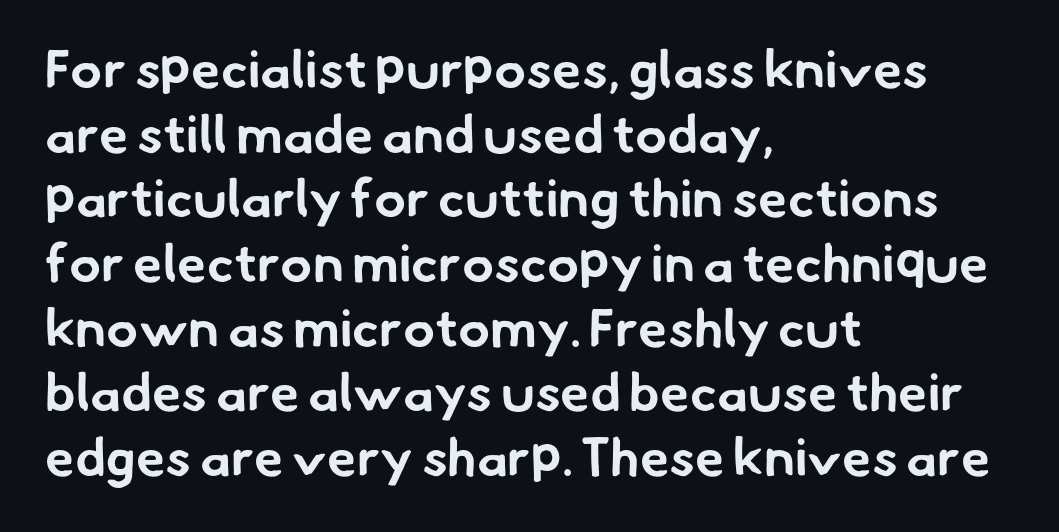
The image shows 53 px bold sans-serif type; set left-aligned, line spacing 1.22x, normal letter spacing, not underlined; low stroke contrast and a small x-height.
